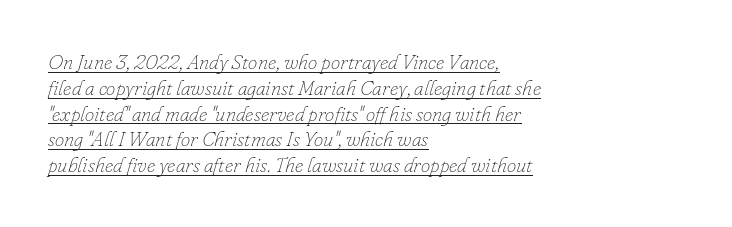
Q: Is the text bold? A: No.
Q: Is the text italic (slanted)? A: Yes, it leans right by about 16 degrees.
Q: Is the text underlined? A: Yes.
Q: How is the paragraph aligned? A: Left-aligned.
Q: Is the spacing between letters normal or unusually wide? A: Normal.
